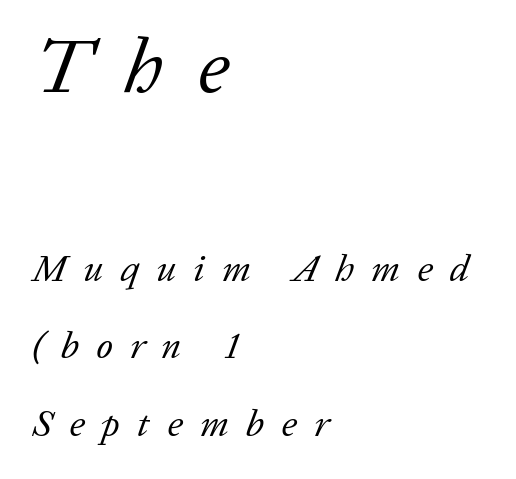
No extra ink here — the face is not bold. This block would shrink considerably if given ordinary leading; it's expanded now. Old-style or modern, the face here clearly has serifs. Is the block centered? No — it sits flush against the left margin.
